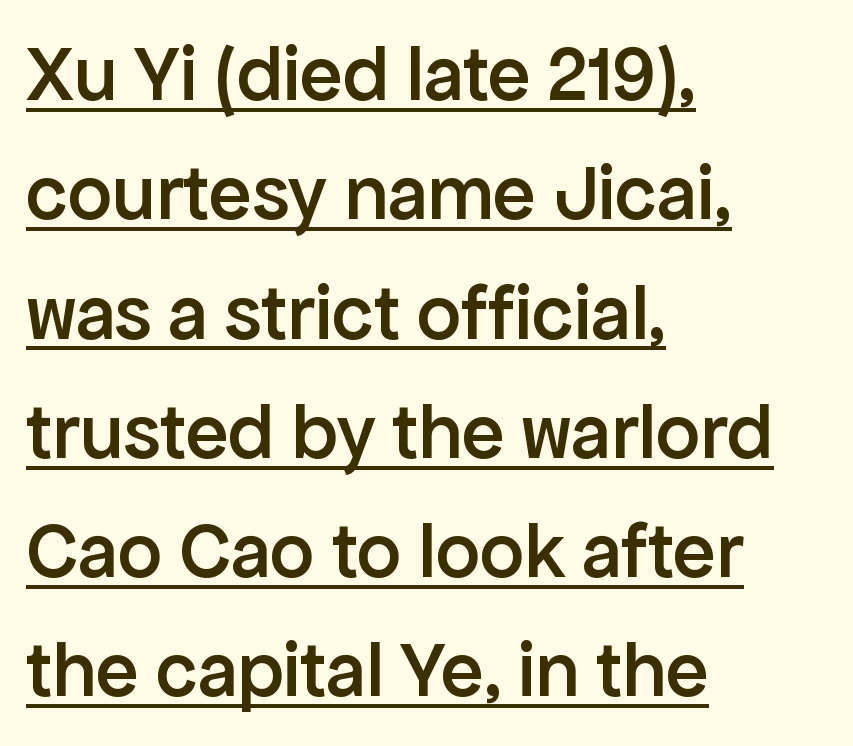
The image shows 79 px semibold sans-serif type, upright; set left-aligned, normal line spacing (1.51x), normal letter spacing, underlined; low stroke contrast and a medium x-height.
